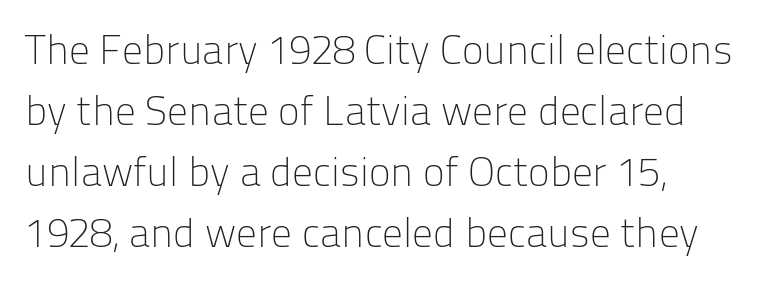
Upright lettering throughout. This rendering leaves character spacing at its baseline value. Observe the absence of serifs on each vertical stroke in this sample. Stroke thickness stays within the range of a standard reading face or lighter. The letters advance in unequal steps, a hallmark of proportional type. Letters rest on an invisible, unmarked baseline.
